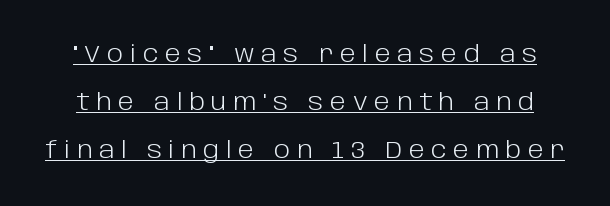
The designer dialed line spacing up above the default. Someone cranked the tracking dial way up on this one. The specimen reads as upright at a glance. A baseline rule has been typeset under these characters. The strokes carry an ordinary text weight at most.
